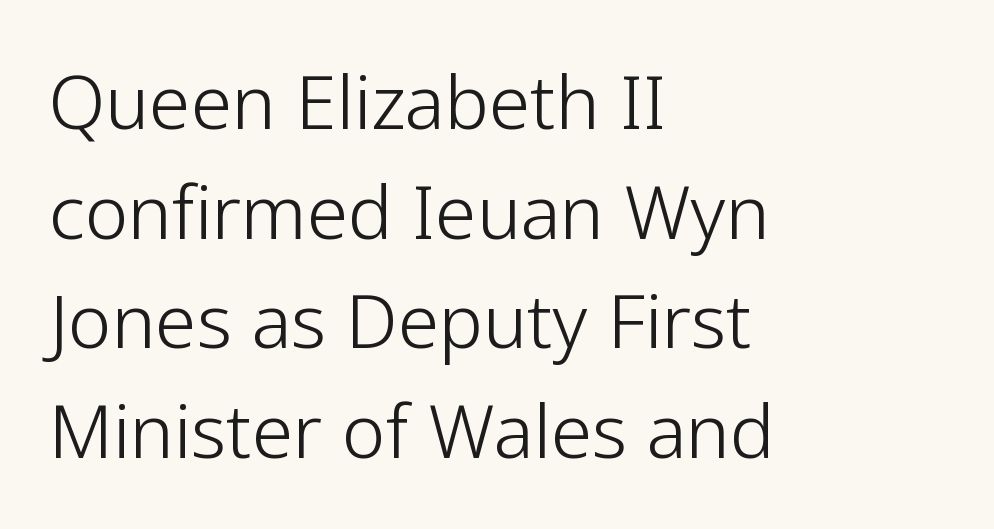
Each letter keeps its own natural width here, so spacing adapts to shape. Weight: in the light-to-regular range. Posture: upright roman. The rendering shows plain stroke endings on the letterforms — a sans-serif design. In CSS terms this would be text-align: left. Leading: standard.
